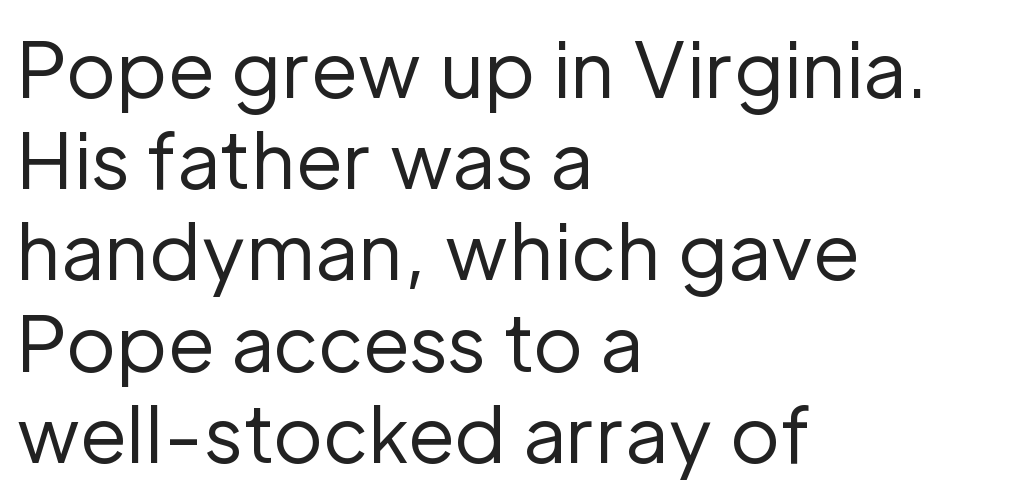
The image shows 76 px regular-weight sans-serif type, upright; set left-aligned, line spacing 1.2x, normal letter spacing, not underlined; low stroke contrast and a medium x-height.
